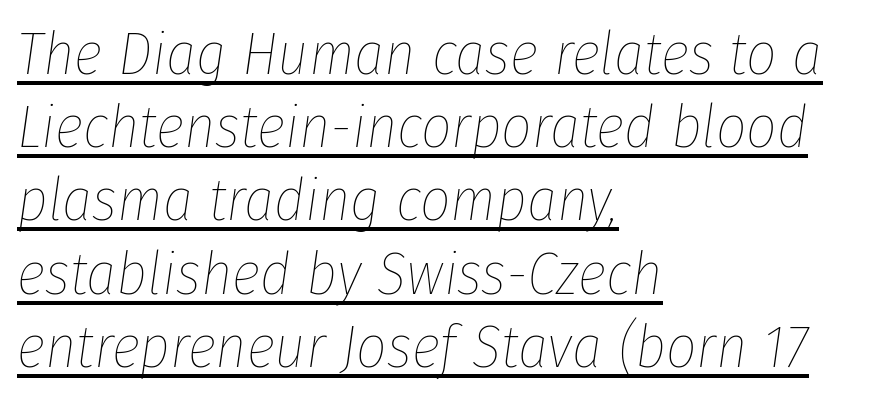
{"italic": "yes", "lean": "right", "slant_degrees": 8, "bold": "no", "weight": "thin", "width": "condensed", "stroke_contrast": "low", "x_height": "medium", "monospaced": "no", "underline": "yes", "align": "left", "line_spacing_ratio": 1.22, "letter_spacing": "normal", "letter_spacing_em": 0.0, "glyph_px": 60}
